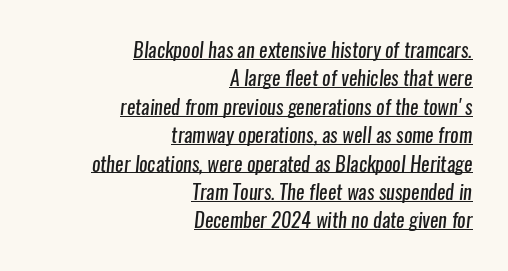
Q: Is the text bold? A: No.
Q: Is the text underlined? A: Yes.
Q: How is the paragraph aligned? A: Right-aligned.
Q: Is the spacing between letters normal or unusually wide? A: Normal.
Q: Is the spacing between lines tight, normal or loose? A: Normal.
